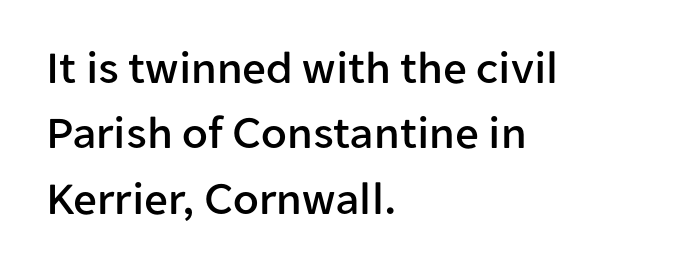
The image shows 47 px sans-serif type, upright; set left-aligned, normal line spacing (1.39x), normal letter spacing, not underlined; low stroke contrast and a medium x-height.
